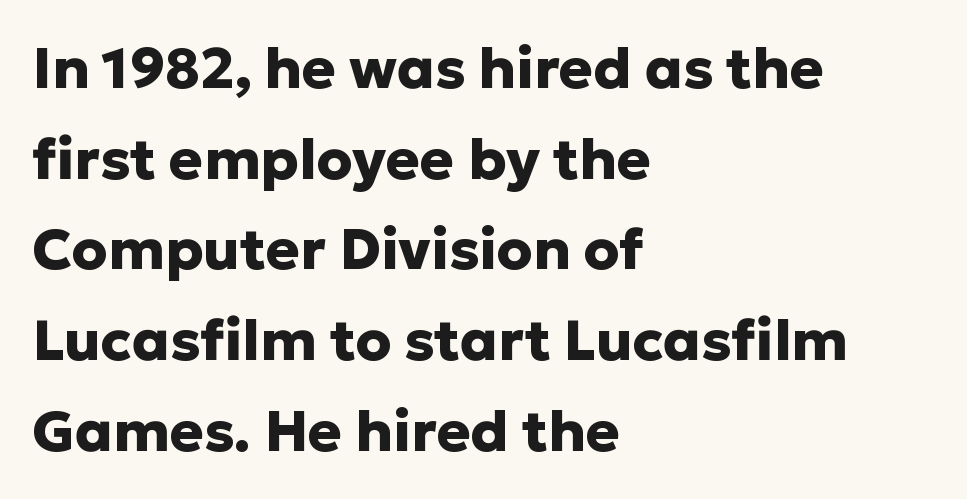
{"serif": "no", "italic": "no", "bold": "yes", "weight": "heavy", "width": "normal", "stroke_contrast": "low", "x_height": "medium", "monospaced": "no", "underline": "no", "align": "left", "line_spacing": "normal", "line_spacing_ratio": 1.59, "letter_spacing": "normal", "letter_spacing_em": 0.0, "glyph_px": 57}
